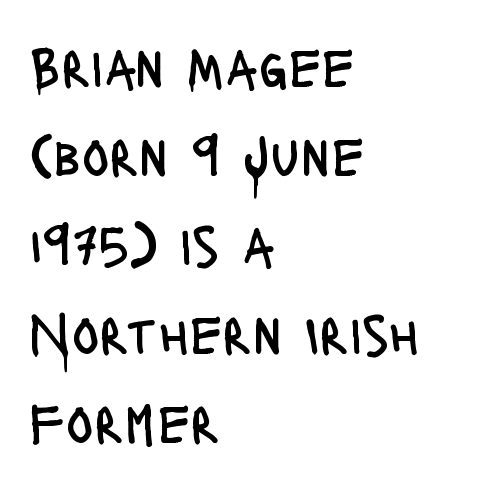
Q: Is the text bold? A: No.
Q: Is the text italic (slanted)? A: No, it is upright.
Q: Is the typeface a serif or a sans-serif typeface? A: Sans-serif.
Q: Is the text underlined? A: No.
Q: How is the paragraph aligned? A: Left-aligned.
Q: Is the spacing between letters normal or unusually wide? A: Normal.
Q: Is the spacing between lines tight, normal or loose? A: Normal.
Q: Width (condensed, normal, or wide)? A: Condensed.
Q: Stroke contrast? A: Low.
Q: x-height? A: Large.
Q: Monospaced? A: No.
